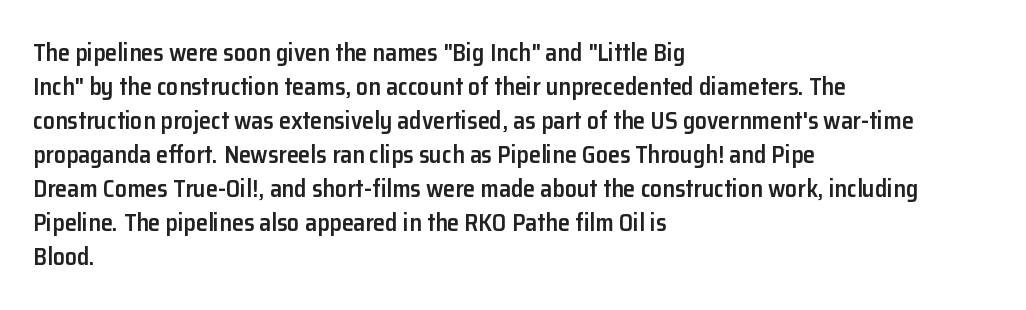
{"italic": "no", "bold": "semi", "underline": "no", "align": "left", "line_spacing": "normal", "line_spacing_ratio": 1.42, "letter_spacing": "normal", "letter_spacing_em": 0.0, "glyph_px": 24}
